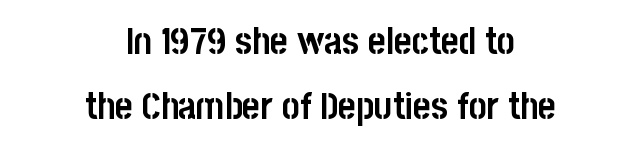
Q: Is the text bold? A: Yes.
Q: Is the text italic (slanted)? A: No, it is upright.
Q: Is the typeface a serif or a sans-serif typeface? A: Sans-serif.
Q: Is the text underlined? A: No.
Q: How is the paragraph aligned? A: Centered.
Q: Is the spacing between letters normal or unusually wide? A: Normal.
Q: Is the spacing between lines tight, normal or loose? A: Normal.
Q: Width (condensed, normal, or wide)? A: Condensed.
Q: Stroke contrast? A: Low.
Q: x-height? A: Large.
Q: Monospaced? A: No.
